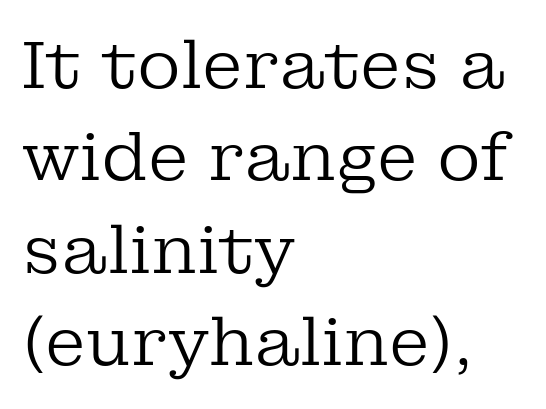
Typeset ragged right — the left edge is the straight one. The space beneath each line is pristine and unruled. The typeface has the unassuming heft of standard copy or less. In terms of letterspacing, this is plain default setting. Designer's note — italics off, roman on. Serifs: yes, visible at the terminals of the letterforms.
